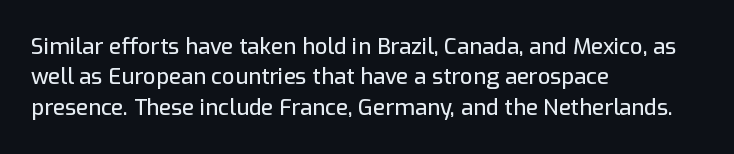
Q: Is the text italic (slanted)? A: No, it is upright.
Q: Is the text underlined? A: No.
Q: How is the paragraph aligned? A: Left-aligned.
Q: Is the spacing between letters normal or unusually wide? A: Normal.
Q: Is the spacing between lines tight, normal or loose? A: Normal.
